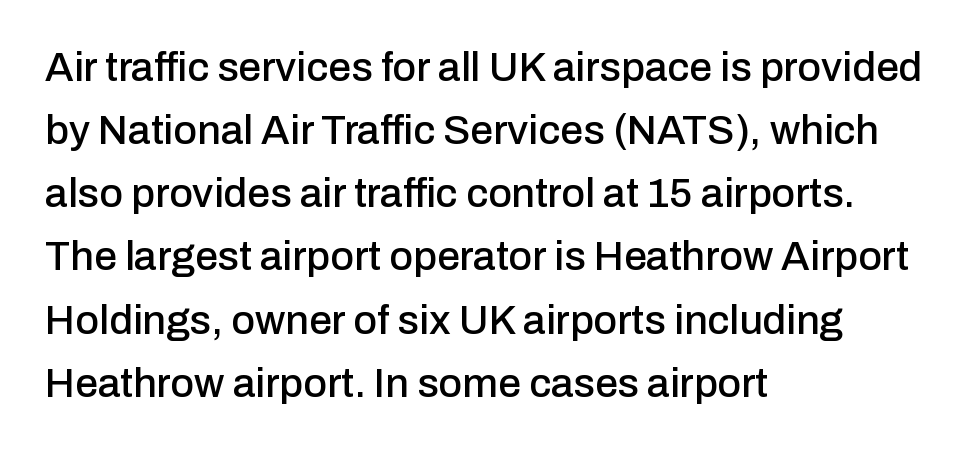
The image shows 41 px sans-serif type, upright; set left-aligned, normal line spacing (1.54x), normal letter spacing, not underlined; low stroke contrast and a medium x-height.
